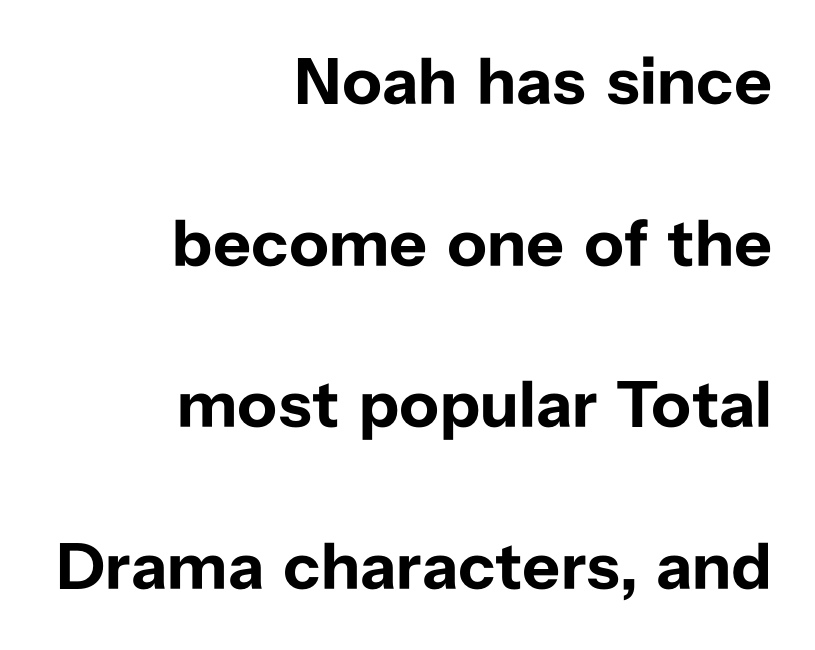
Q: Is the text bold? A: Yes.
Q: Is the text italic (slanted)? A: No, it is upright.
Q: Is the typeface a serif or a sans-serif typeface? A: Sans-serif.
Q: Is the text underlined? A: No.
Q: How is the paragraph aligned? A: Right-aligned.
Q: Is the spacing between letters normal or unusually wide? A: Normal.
Q: Is the spacing between lines tight, normal or loose? A: Loose.
Q: Width (condensed, normal, or wide)? A: Normal.
Q: Stroke contrast? A: Low.
Q: x-height? A: Medium.
Q: Monospaced? A: No.
